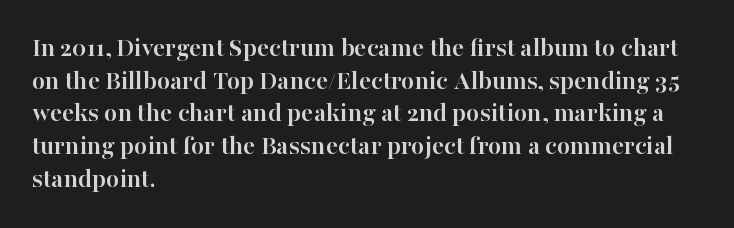
{"italic": "no", "bold": "yes", "underline": "no", "align": "left", "line_spacing_ratio": 1.21, "letter_spacing": "normal", "letter_spacing_em": 0.0, "glyph_px": 27}
